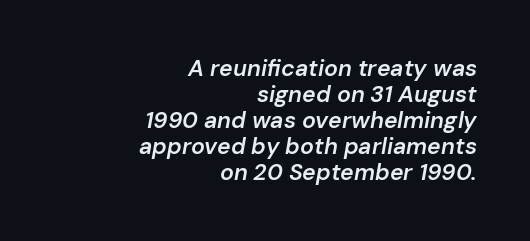
The typography opts for an oblique posture over an upright one. Closely set lines give the paragraph a compact silhouette. Alignment: flush right. A clean baseline with only descenders dipping below it. Characters follow at the spacing the type designer built in.
